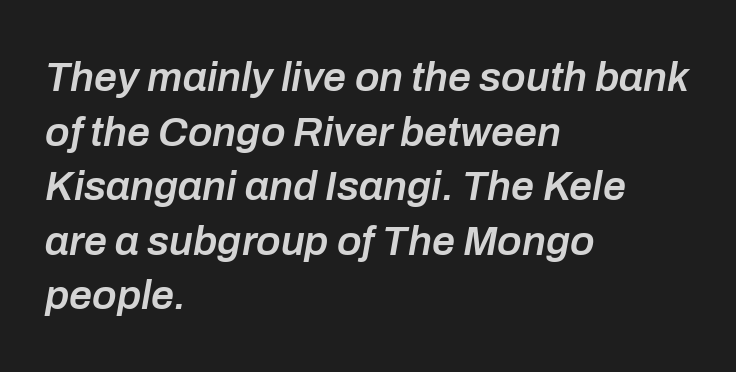
What stands out about the letter spacing? Nothing — it is the standard amount. Italic? Definitely — the glyphs are oblique. One glance says typical: line gaps are just what's usual. The font is running at a semibold setting, under full bold. Every row of glyphs begins at an identical x-position on the left. Spacing verdict: proportional, widths tailored to each character.
